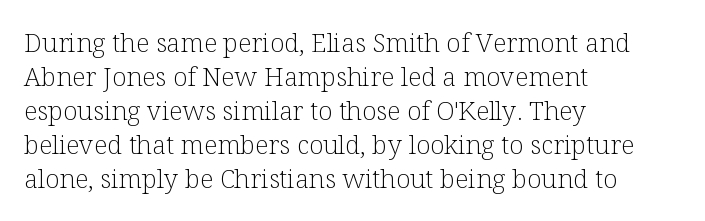
The image shows 26 px text type, upright; set left-aligned, normal line spacing (1.31x), normal letter spacing, not underlined.
